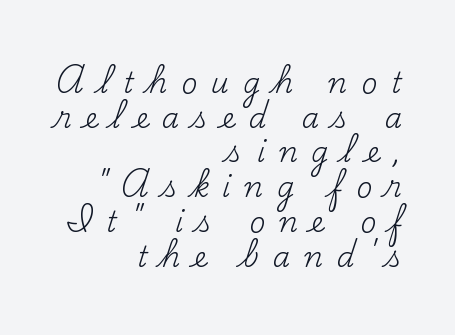
Q: Is the text bold? A: No.
Q: Is the text italic (slanted)? A: Yes.
Q: Is the typeface a serif or a sans-serif typeface? A: Serif.
Q: Is the text underlined? A: No.
Q: How is the paragraph aligned? A: Right-aligned.
Q: Is the spacing between letters normal or unusually wide? A: Unusually wide.
Q: Width (condensed, normal, or wide)? A: Normal.
Q: Stroke contrast? A: Medium.
Q: x-height? A: Small.
Q: Monospaced? A: No.
